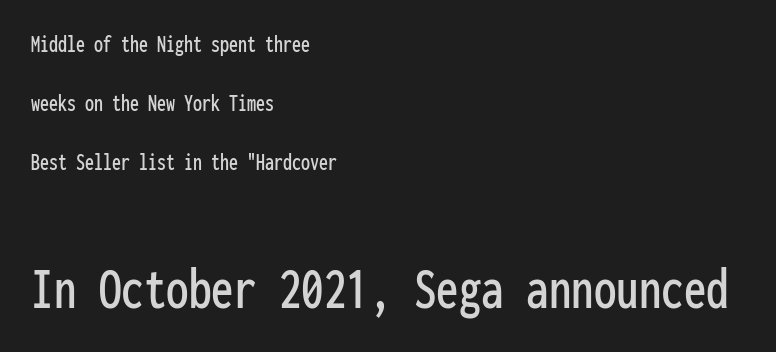
Q: Is the text italic (slanted)? A: No, it is upright.
Q: Is the typeface a serif or a sans-serif typeface? A: Sans-serif.
Q: Is the text underlined? A: No.
Q: How is the paragraph aligned? A: Left-aligned.
Q: Is the spacing between letters normal or unusually wide? A: Normal.
Q: Is the spacing between lines tight, normal or loose? A: Loose.
Q: Which block of text is set in a larger size, the first (top) or the second (bottom)? A: The second (bottom) one.
Q: Width (condensed, normal, or wide)? A: Condensed.
Q: Stroke contrast? A: Low.
Q: x-height? A: Medium.
Q: Monospaced? A: Yes.
